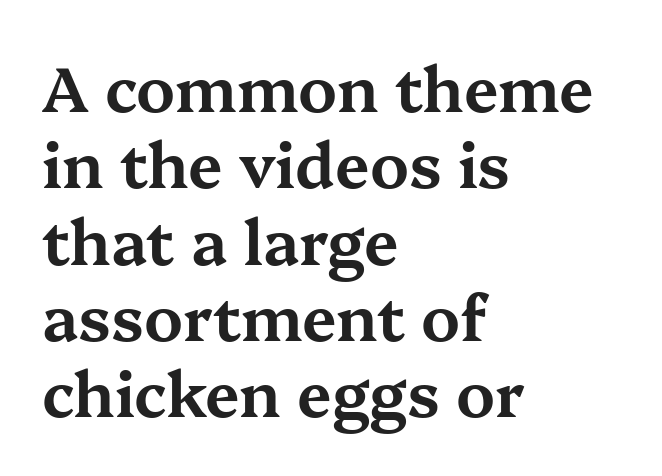
A typesetter would call this proportional, since set widths differ per character. Is the letter spacing exaggerated? No — it looks like the ordinary default. This sample uses a serif face. The typography opts for an upright posture over an oblique one. Words float on clear page, feet unadorned.
